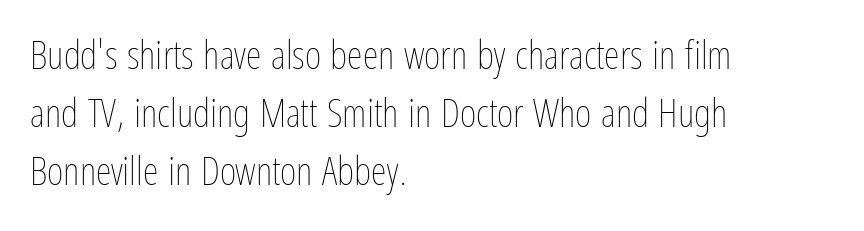
{"italic": "no", "bold": "no", "weight": "thin", "width": "condensed", "stroke_contrast": "low", "x_height": "medium", "monospaced": "no", "underline": "no", "align": "left", "line_spacing": "normal", "line_spacing_ratio": 1.45, "letter_spacing": "normal", "letter_spacing_em": 0.0, "glyph_px": 40}
